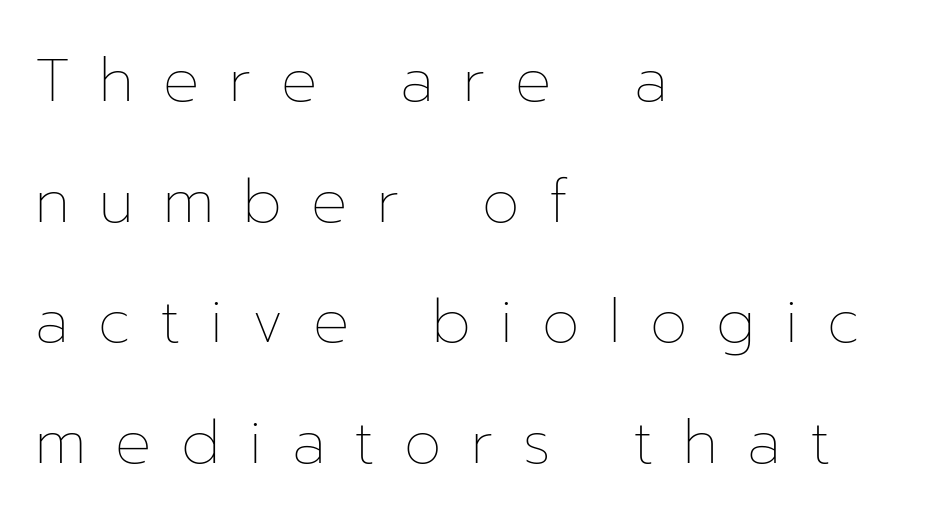
{"italic": "no", "bold": "no", "weight": "thin", "width": "normal", "stroke_contrast": "low", "x_height": "medium", "monospaced": "no", "underline": "no", "align": "left", "line_spacing": "loose", "line_spacing_ratio": 2.01, "letter_spacing": "wide", "letter_spacing_em": 0.49, "glyph_px": 60}
